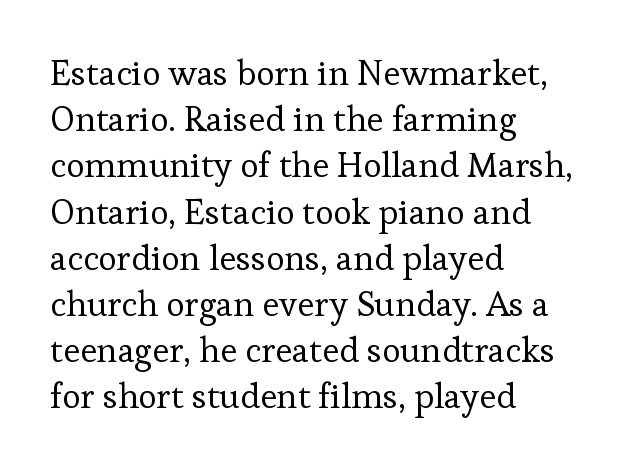
Q: Is the text bold? A: No.
Q: Is the text italic (slanted)? A: No, it is upright.
Q: Is the typeface a serif or a sans-serif typeface? A: Serif.
Q: Is the text underlined? A: No.
Q: How is the paragraph aligned? A: Left-aligned.
Q: Is the spacing between letters normal or unusually wide? A: Normal.
Q: Is the spacing between lines tight, normal or loose? A: Normal.
Q: Width (condensed, normal, or wide)? A: Normal.
Q: Stroke contrast? A: Low.
Q: x-height? A: Medium.
Q: Monospaced? A: No.
